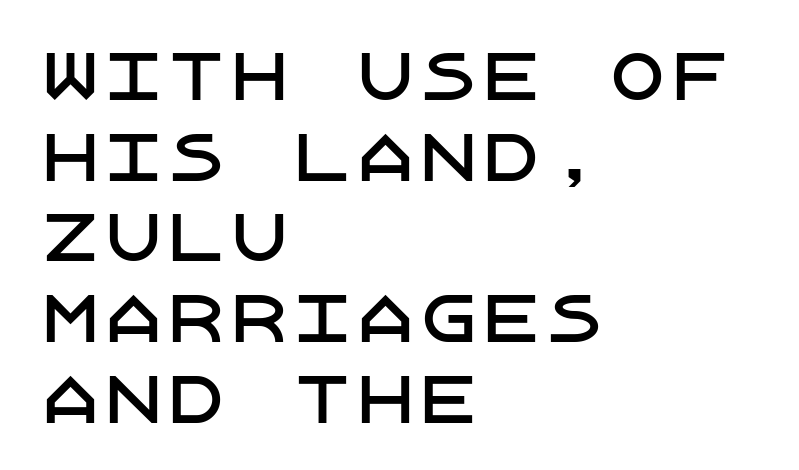
The horizontal fit of the characters is conventional and even. A typesetter would mark this as roman, not italic. No feet cap the strokes, marking this as sans-serif type. Descender tails drop into unmarked territory. Regarding leading, the lines here are spaced in the standard way.
